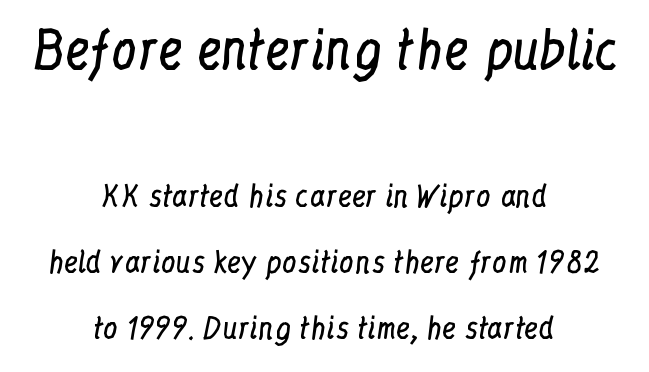
The passage is arranged like a title page — every line centered. Counters stay open thanks to moderate or lighter strokes. A typesetter would label this face a serif. Interline gaps are noticeably wide in this sample. Check under the words: just untouched page.
